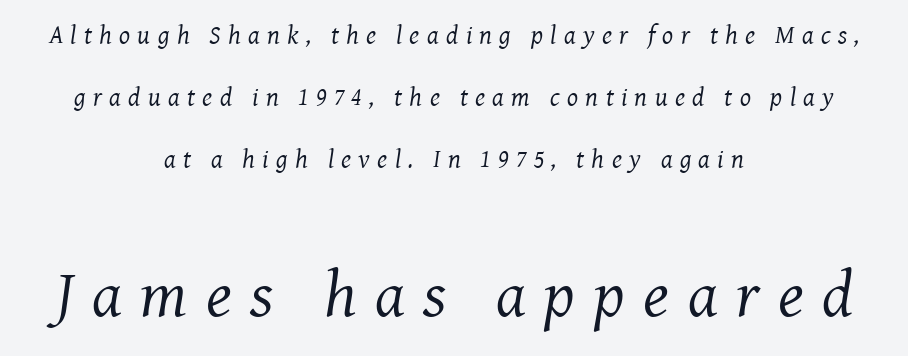
Short and long lines alike share a common midpoint. The gaps between neighbouring characters are conspicuously large. Each letter keeps its own natural width here, so spacing adapts to shape. Students, observe: this is what heavily led, spacious text looks like. The text carries the slant typical of an italic or oblique font.
